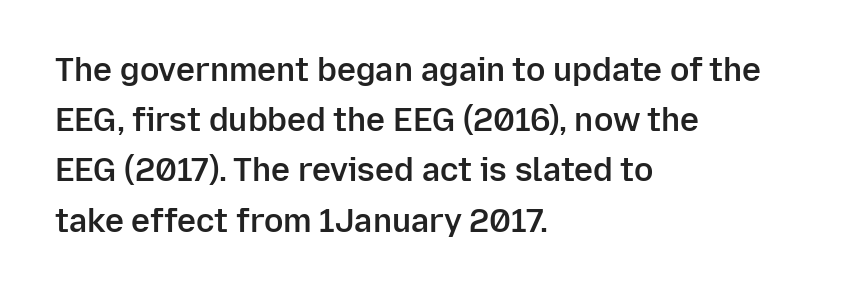
{"serif": "no", "italic": "no", "bold": "semi", "weight": "semibold", "width": "normal", "stroke_contrast": "low", "x_height": "medium", "monospaced": "no", "underline": "no", "align": "left", "line_spacing": "normal", "line_spacing_ratio": 1.57, "letter_spacing": "normal", "letter_spacing_em": 0.0, "glyph_px": 32}
